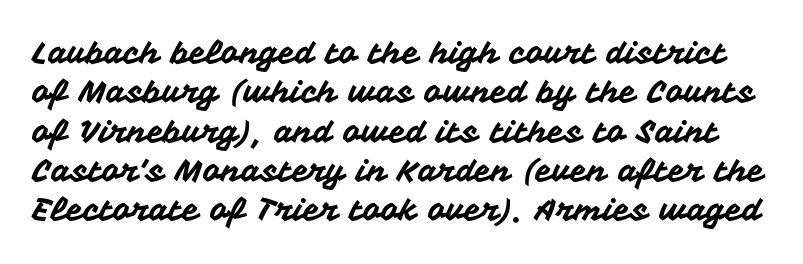
The image shows 31 px sans-serif type; set normal line spacing (1.27x), normal letter spacing, not underlined; medium stroke contrast and a medium x-height.
